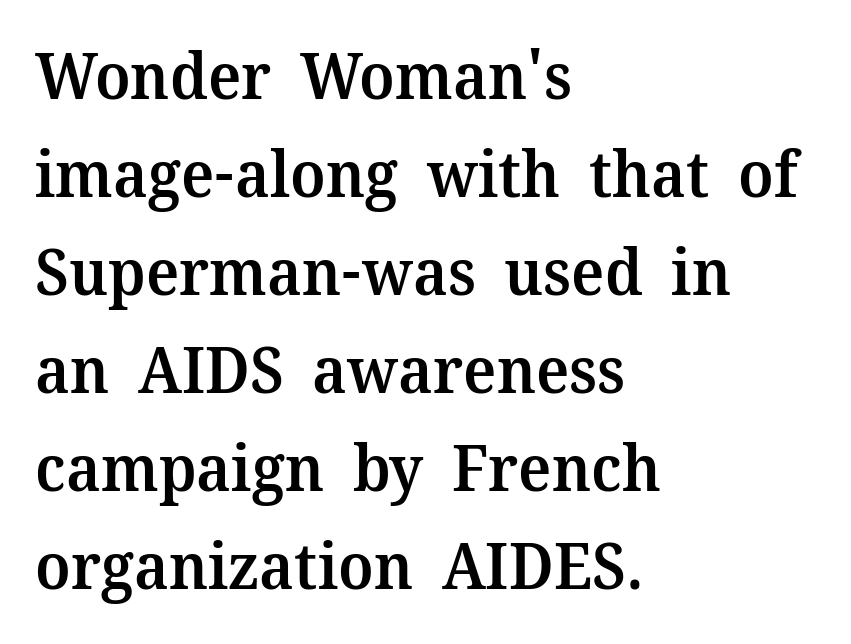
The image shows 64 px semibold serif type, upright; set left-aligned, normal line spacing (1.53x), normal letter spacing, not underlined; medium stroke contrast and a medium x-height.
